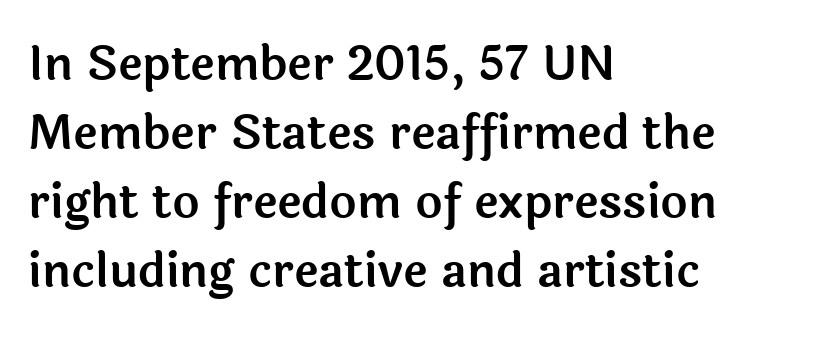
{"serif": "no", "italic": "no", "width": "normal", "x_height": "medium", "monospaced": "no", "underline": "no", "align": "left", "line_spacing": "normal", "line_spacing_ratio": 1.47, "letter_spacing": "normal", "letter_spacing_em": 0.0, "glyph_px": 47}
